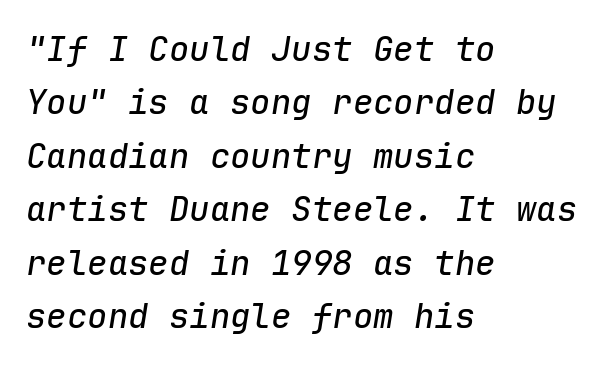
The image shows 34 px text type, italic (leaning right), monospaced; set left-aligned, normal line spacing (1.57x), normal letter spacing, not underlined; low stroke contrast and a medium x-height.
